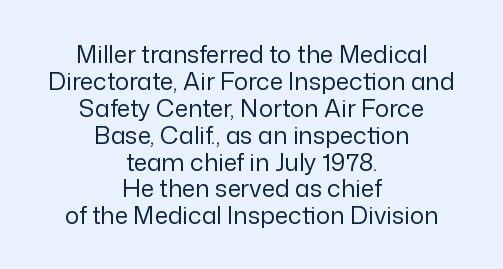
{"italic": "no", "bold": "no", "underline": "no", "align": "center", "line_spacing": "tight", "line_spacing_ratio": 1.12, "letter_spacing": "normal", "letter_spacing_em": 0.0, "glyph_px": 24}
